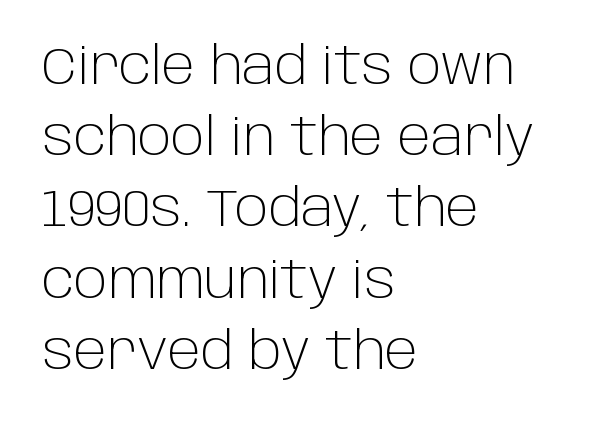
A typesetter would call this proportional, since set widths differ per character. The text was rendered using a sans face with plain stroke endings. No word sits above an underline. Counters stay open thanks to moderate or lighter strokes.
